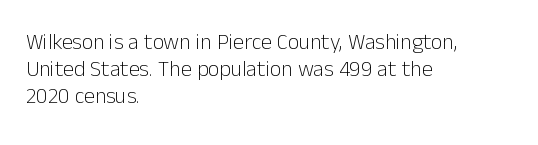
The image shows 22 px text type, upright; set left-aligned, line spacing 1.23x, normal letter spacing, not underlined.
